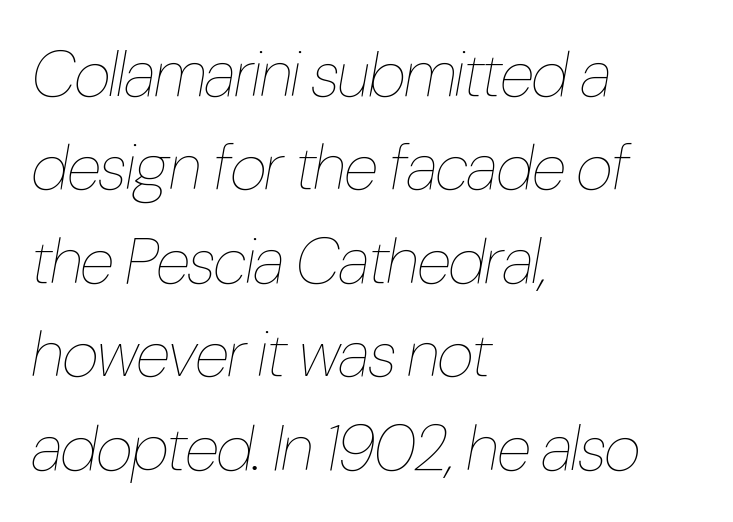
The image shows 64 px thin, condensed type, italic (leaning right); set left-aligned, normal line spacing (1.46x), normal letter spacing, not underlined; low stroke contrast and a medium x-height.
